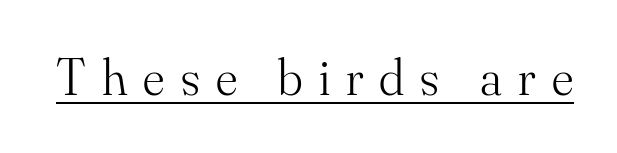
Q: Is the text bold? A: No.
Q: Is the text italic (slanted)? A: No, it is upright.
Q: Is the typeface a serif or a sans-serif typeface? A: Serif.
Q: Is the text underlined? A: Yes.
Q: Is the spacing between letters normal or unusually wide? A: Unusually wide.
Q: Width (condensed, normal, or wide)? A: Normal.
Q: Stroke contrast? A: Medium.
Q: x-height? A: Small.
Q: Monospaced? A: No.
